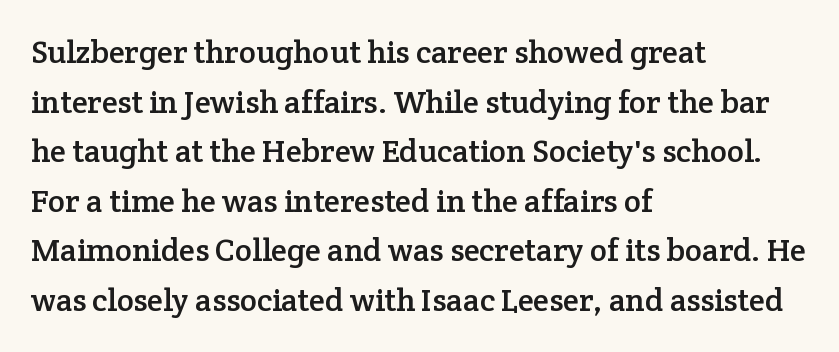
The letters stand straight up with perfectly vertical stems. This sample uses a serif face. How would I describe the line gaps? Plain and ordinary. The space beneath each line is pristine and unruled. These lines keep a tight, regular rhythm from letter to letter. Left-aligned paragraph, ragged on the right.
